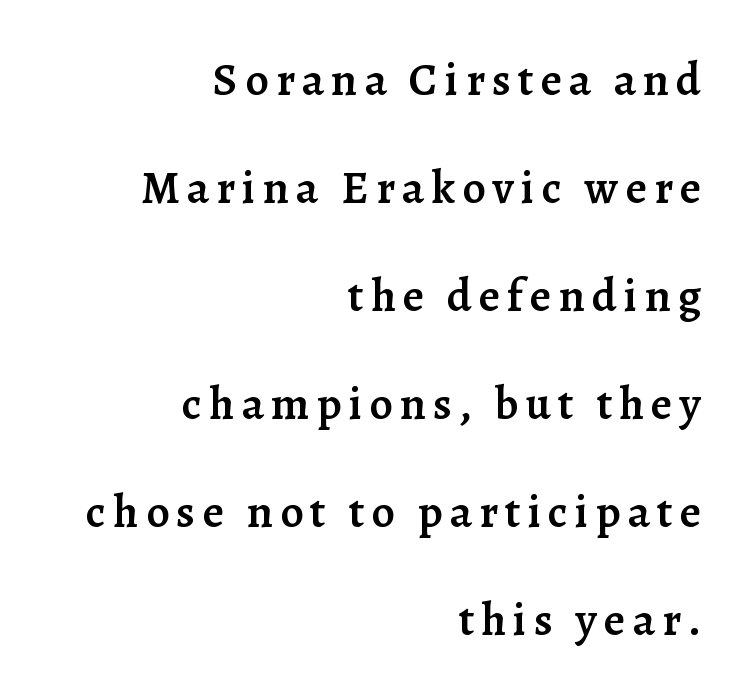
The image shows 46 px semibold serif type, upright; set right-aligned, loose line spacing (2.35x), not underlined; low stroke contrast and a medium x-height.
